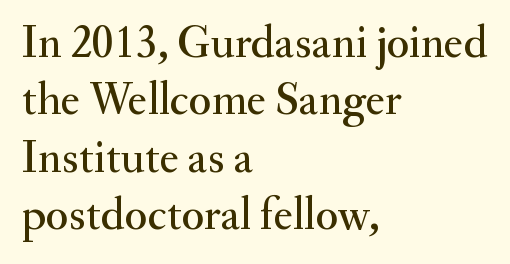
Q: Is the text italic (slanted)? A: No, it is upright.
Q: Is the typeface a serif or a sans-serif typeface? A: Serif.
Q: Is the text underlined? A: No.
Q: How is the paragraph aligned? A: Left-aligned.
Q: Is the spacing between letters normal or unusually wide? A: Normal.
Q: Is the spacing between lines tight, normal or loose? A: Normal.
Q: Width (condensed, normal, or wide)? A: Normal.
Q: Stroke contrast? A: Medium.
Q: x-height? A: Small.
Q: Monospaced? A: No.
